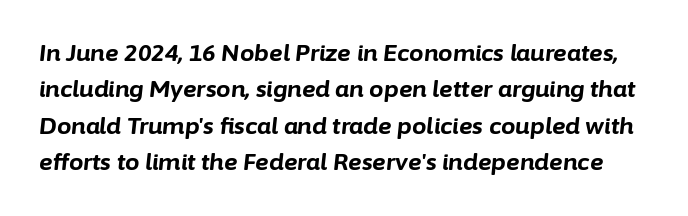
{"italic": "yes", "lean": "right", "slant_degrees": 6, "bold": "yes", "underline": "no", "line_spacing": "normal", "line_spacing_ratio": 1.58, "letter_spacing": "normal", "letter_spacing_em": 0.0, "glyph_px": 23}
